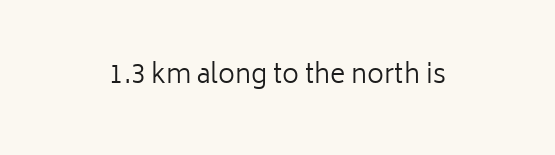
The image shows 26 px text type, upright; set normal letter spacing, not underlined.
